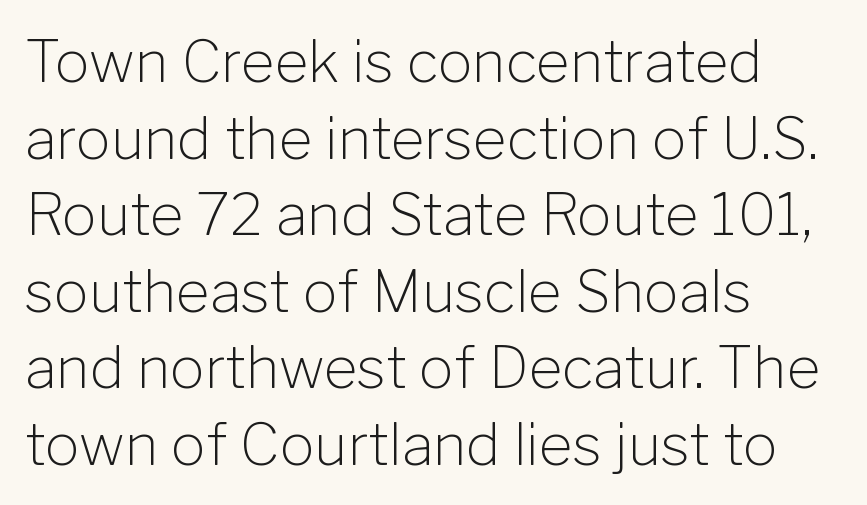
{"serif": "no", "italic": "no", "bold": "no", "weight": "light", "width": "normal", "stroke_contrast": "low", "x_height": "medium", "monospaced": "no", "underline": "no", "align": "left", "line_spacing": "normal", "line_spacing_ratio": 1.32, "letter_spacing": "normal", "letter_spacing_em": 0.0, "glyph_px": 58}
